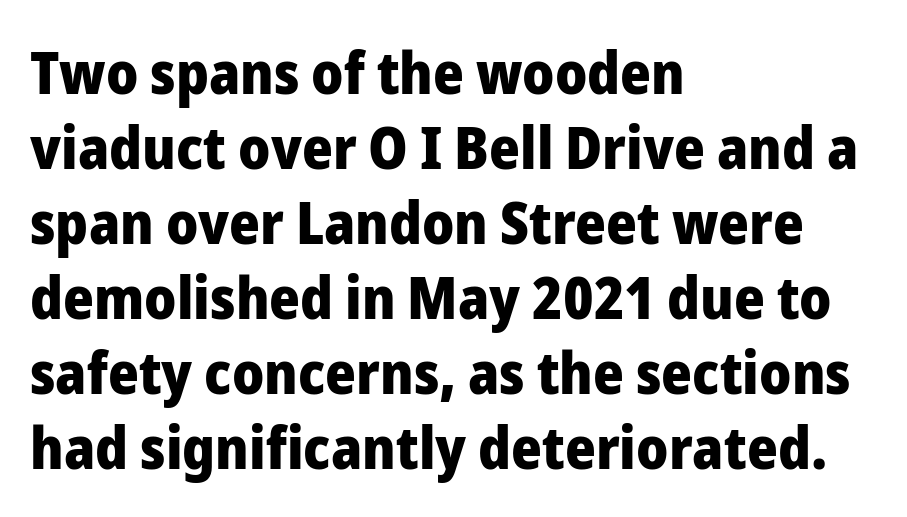
The image shows 59 px heavy sans-serif type, upright; set left-aligned, normal line spacing (1.27x), normal letter spacing, not underlined; low stroke contrast and a medium x-height.
